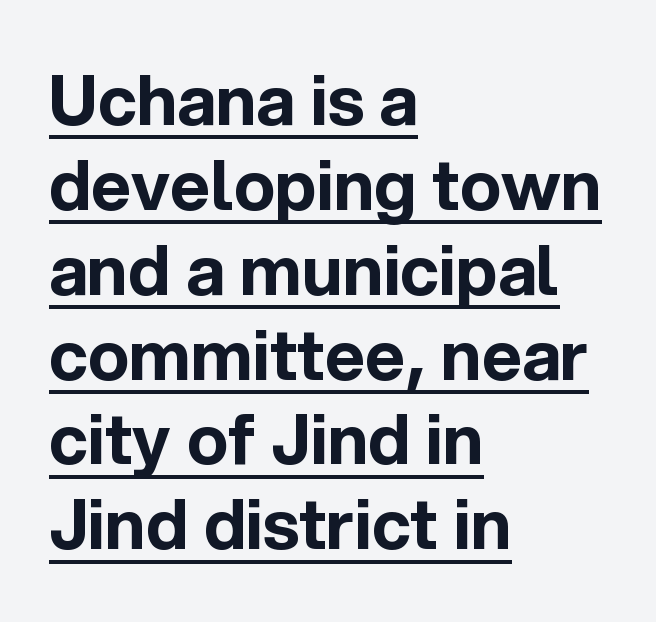
Compared with undecorated copy, this sample adds a rule below the words. Does the type have serifs? No, each stem ends abruptly. Students, note that the glyphs here touch the page at normal intervals. If you drew a ruler down the left edge, every line would touch it.
